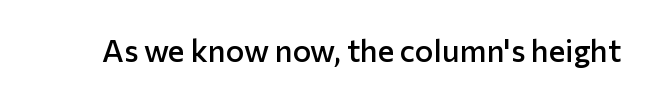
The image shows 31 px semibold sans-serif type, upright; set normal letter spacing, not underlined; low stroke contrast and a medium x-height.
